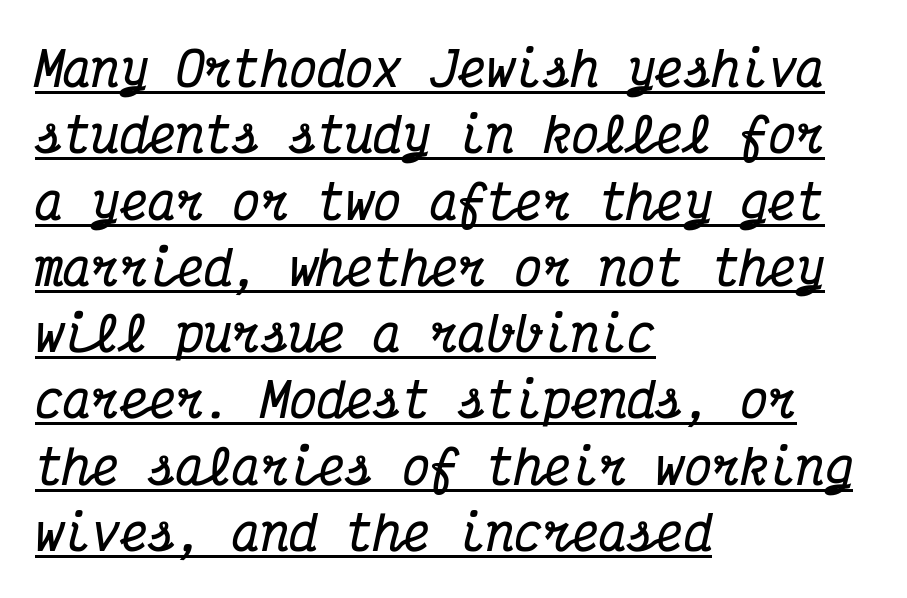
Q: Is the text bold? A: Yes.
Q: Is the text italic (slanted)? A: Yes, it leans right by about 12 degrees.
Q: Is the typeface a serif or a sans-serif typeface? A: Serif.
Q: Is the text underlined? A: Yes.
Q: How is the paragraph aligned? A: Left-aligned.
Q: Is the spacing between letters normal or unusually wide? A: Normal.
Q: Is the spacing between lines tight, normal or loose? A: Normal.
Q: Width (condensed, normal, or wide)? A: Condensed.
Q: Stroke contrast? A: Medium.
Q: x-height? A: Medium.
Q: Monospaced? A: Yes.
